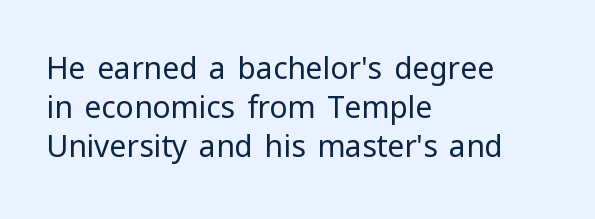
{"serif": "no", "italic": "no", "bold": "no", "weight": "regular", "width": "normal", "stroke_contrast": "low", "x_height": "medium", "monospaced": "no", "underline": "no", "align": "left", "line_spacing": "normal", "line_spacing_ratio": 1.3, "letter_spacing": "normal", "letter_spacing_em": 0.0, "glyph_px": 30}
